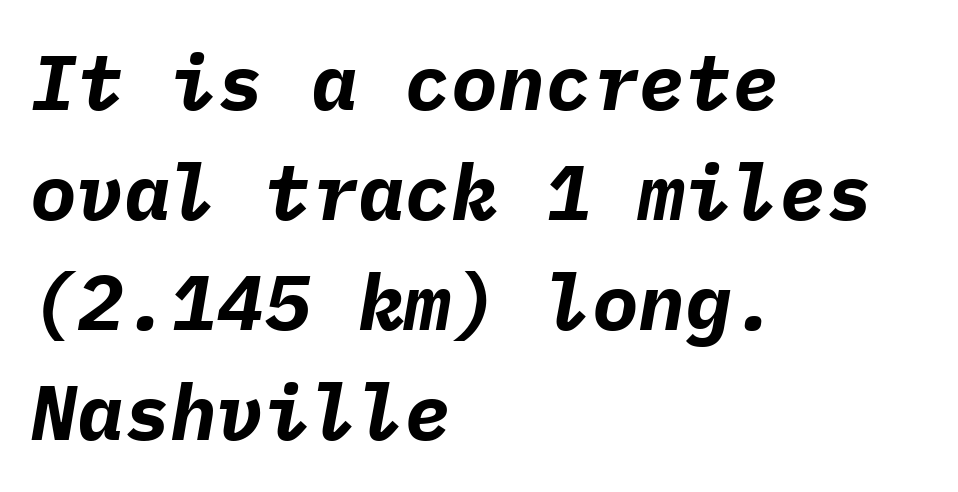
The image shows 78 px bold type, italic (leaning right), monospaced; set left-aligned, normal line spacing (1.41x), normal letter spacing, not underlined; low stroke contrast and a medium x-height.
